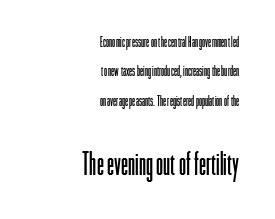
Q: Is the text bold? A: No.
Q: Is the text italic (slanted)? A: No, it is upright.
Q: Is the typeface a serif or a sans-serif typeface? A: Sans-serif.
Q: Is the text underlined? A: No.
Q: How is the paragraph aligned? A: Right-aligned.
Q: Is the spacing between letters normal or unusually wide? A: Normal.
Q: Is the spacing between lines tight, normal or loose? A: Loose.
Q: Which block of text is set in a larger size, the first (top) or the second (bottom)? A: The second (bottom) one.
Q: Width (condensed, normal, or wide)? A: Condensed.
Q: Stroke contrast? A: Low.
Q: x-height? A: Medium.
Q: Monospaced? A: No.
